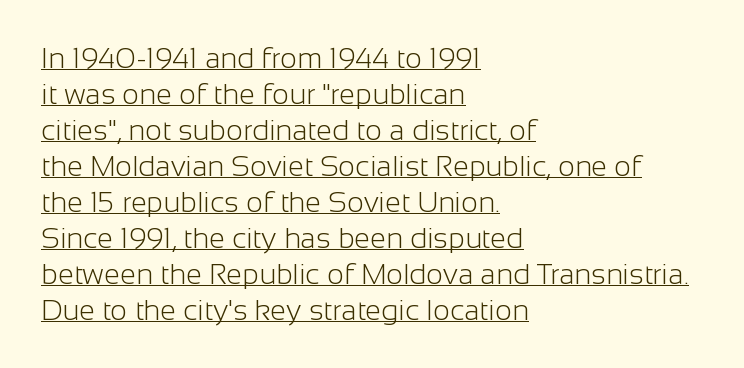
{"serif": "no", "italic": "no", "bold": "no", "weight": "light", "width": "normal", "stroke_contrast": "low", "x_height": "medium", "monospaced": "no", "underline": "yes", "align": "left", "line_spacing_ratio": 1.24, "letter_spacing": "normal", "letter_spacing_em": 0.0, "glyph_px": 29}
